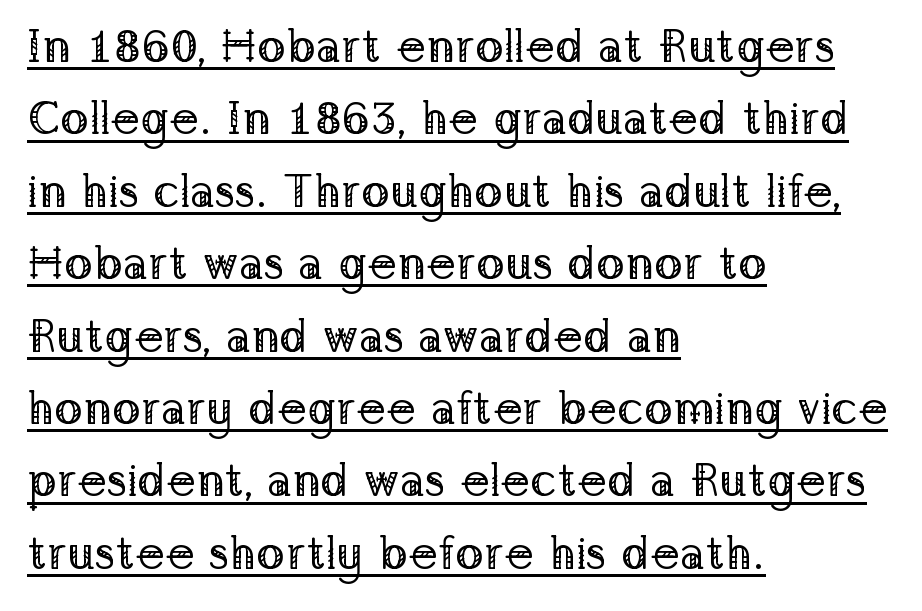
Caption: multi-line text, flush left, ragged right. Caption: standard tracking, unaltered. Varying glyph widths throughout — classic text-font behaviour. These glyphs show unthickened strokes, regular width or finer.
